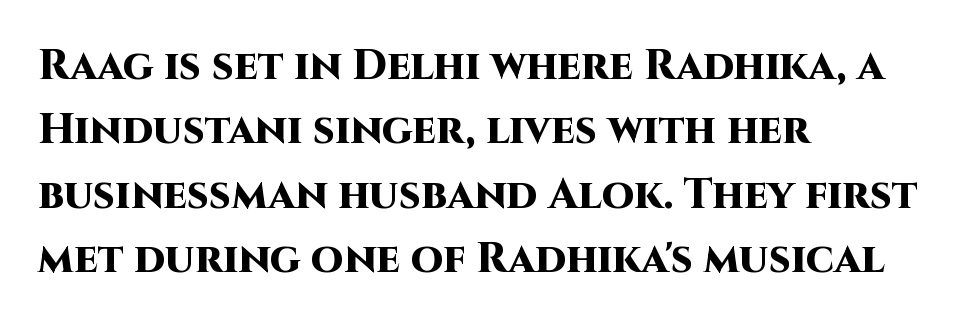
Q: Is the text bold? A: Yes.
Q: Is the text italic (slanted)? A: No, it is upright.
Q: Is the typeface a serif or a sans-serif typeface? A: Sans-serif.
Q: Is the text underlined? A: No.
Q: How is the paragraph aligned? A: Left-aligned.
Q: Is the spacing between letters normal or unusually wide? A: Normal.
Q: Is the spacing between lines tight, normal or loose? A: Normal.
Q: Width (condensed, normal, or wide)? A: Normal.
Q: Stroke contrast? A: High.
Q: x-height? A: Large.
Q: Monospaced? A: No.
